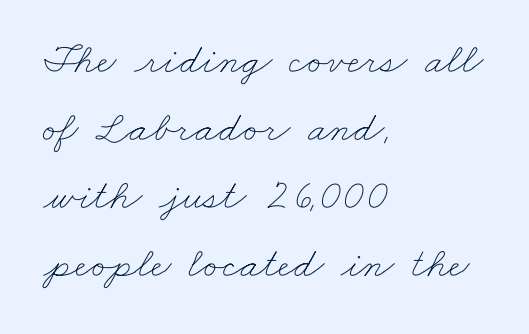
{"bold": "no", "weight": "thin", "width": "wide", "stroke_contrast": "low", "x_height": "small", "monospaced": "no", "underline": "no", "align": "left", "line_spacing": "normal", "line_spacing_ratio": 1.58, "letter_spacing": "normal", "letter_spacing_em": 0.0, "glyph_px": 43}
